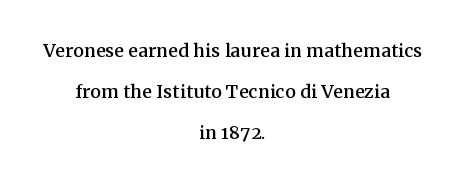
Q: Is the text italic (slanted)? A: No, it is upright.
Q: Is the text underlined? A: No.
Q: How is the paragraph aligned? A: Centered.
Q: Is the spacing between letters normal or unusually wide? A: Normal.
Q: Is the spacing between lines tight, normal or loose? A: Normal.
